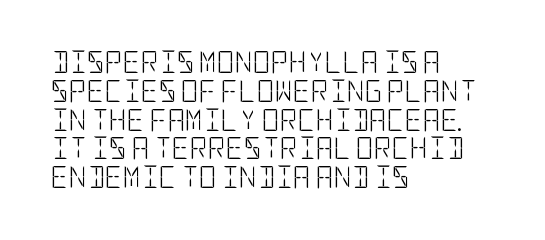
No extra ink here — the face is not bold. The ragged edge is on the right, which tells us the setting is flush left. Decoration check: the copy has no underline. Between one letter and the next there's only the usual sliver of space. No italicization has been applied; the sample stays upright. Successive baselines arrive at the customary interval.
